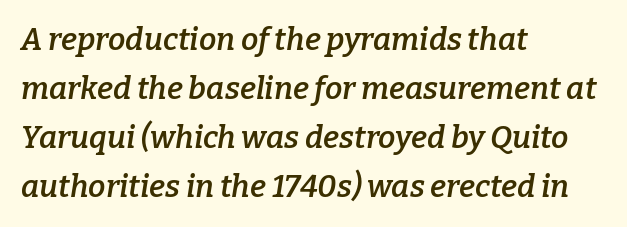
Successive baselines arrive at the customary interval. No extra tracking has been applied to these lines. Quick note: underline off. Is this a fixed-width face? No — the glyphs have proportional, varying widths.
